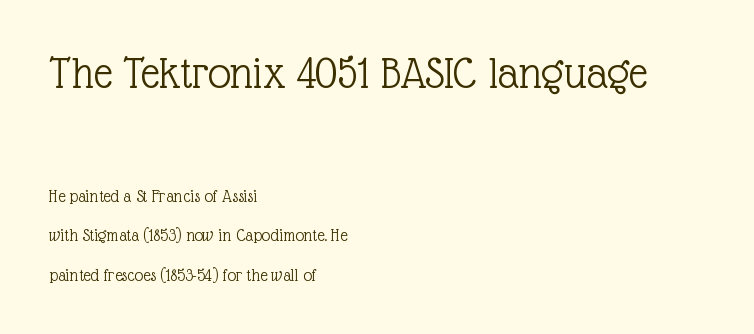
{"serif": "yes", "italic": "no", "bold": "no", "weight": "light", "width": "normal", "x_height": "medium", "monospaced": "no", "underline": "no", "align": "left", "line_spacing": "loose", "line_spacing_ratio": 2.18, "letter_spacing": "normal", "letter_spacing_em": 0.0, "larger_block": "first", "size_ratio": 2.56, "glyph_px": 46}
